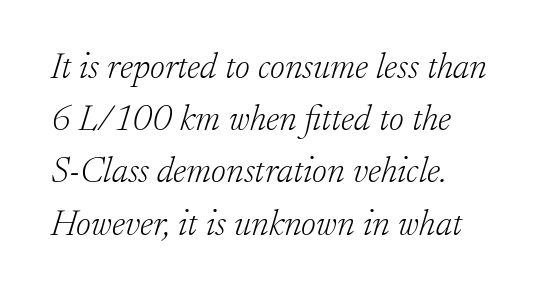
The image shows 36 px light serif type, italic (leaning right); set left-aligned, normal line spacing (1.45x), normal letter spacing, not underlined; low stroke contrast and a small x-height.
